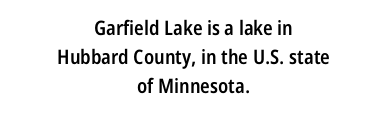
Alignment: centered. The type sits square on the baseline with zero lean. A clean baseline with only descenders dipping below it. A semibold gives these letters moderate extra thickness, short of bold.
